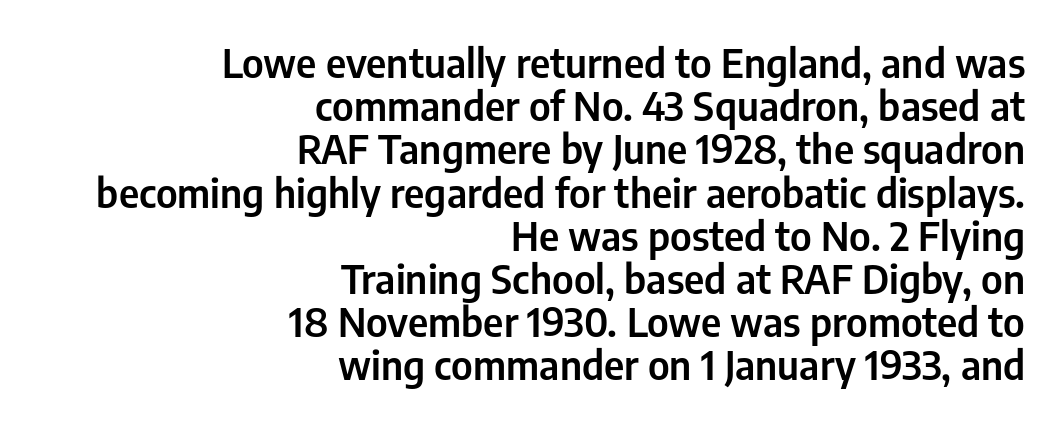
The face used here is proportionally spaced, like ordinary book or web type. The passage shown is not underscored anywhere. Typeset ragged left — the right edge is the straight one. The letters stand straight up with perfectly vertical stems. The rendering uses a small line-height, squeezing the rows. The face used here is rendered with its standard letterfit.
